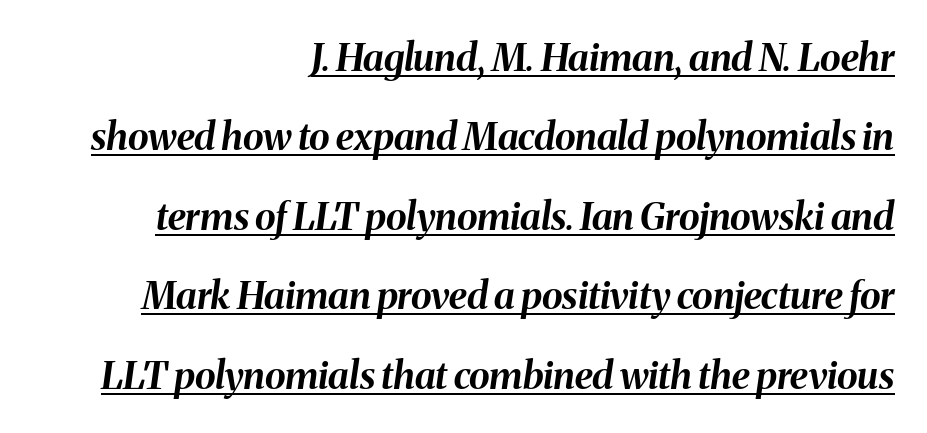
{"italic": "yes", "lean": "right", "slant_degrees": 8, "bold": "yes", "weight": "bold", "width": "normal", "stroke_contrast": "medium", "x_height": "medium", "monospaced": "no", "underline": "yes", "align": "right", "line_spacing": "loose", "line_spacing_ratio": 2.09, "letter_spacing": "normal", "letter_spacing_em": 0.0, "glyph_px": 38}
